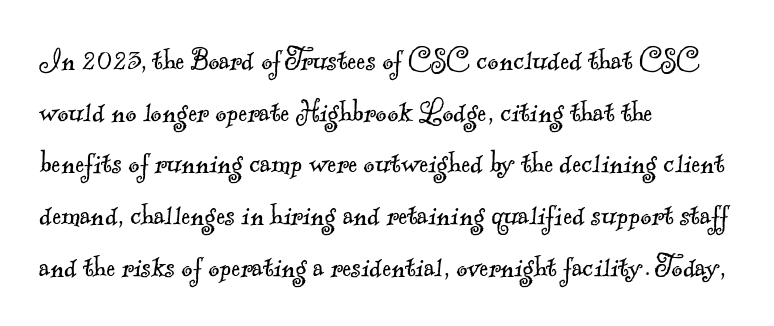
The image shows 34 px light serif type; set left-aligned, normal line spacing (1.52x), normal letter spacing, not underlined; a small x-height.
